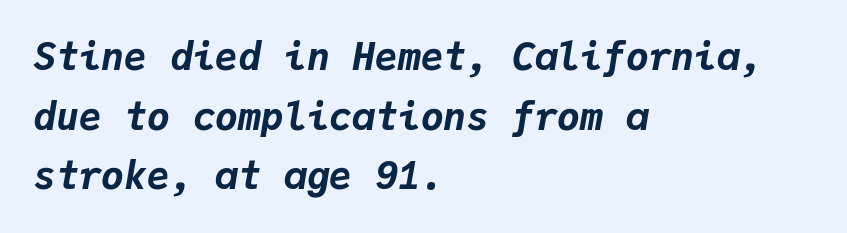
A typesetter would mark this as italic. Default kerning and tracking; the words read as compact shapes. In terms of leading, this rendering sits right in the middle. What weight is shown? A full bold with thick strokes.
